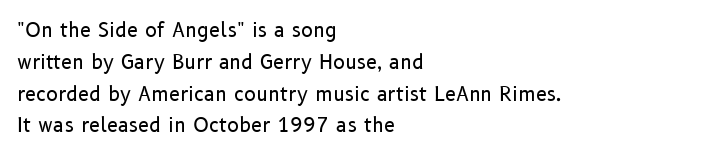
Q: Is the text bold? A: No.
Q: Is the text italic (slanted)? A: No, it is upright.
Q: Is the text underlined? A: No.
Q: How is the paragraph aligned? A: Left-aligned.
Q: Is the spacing between letters normal or unusually wide? A: Normal.
Q: Is the spacing between lines tight, normal or loose? A: Normal.
